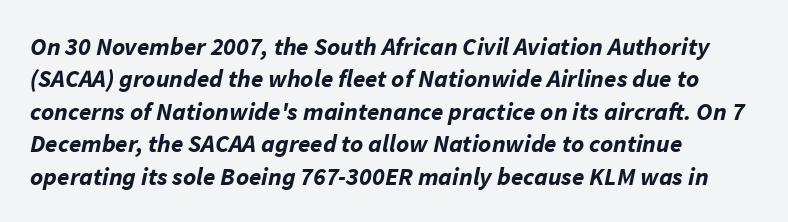
The image shows 25 px bold type, italic (leaning right); set left-aligned, normal line spacing (1.3x), normal letter spacing, not underlined.
